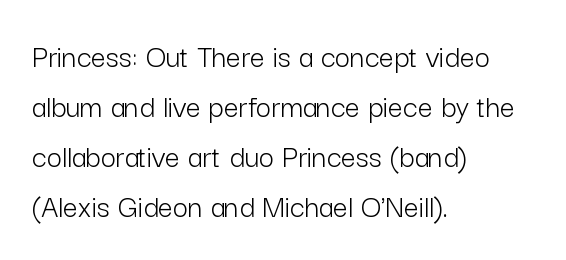
{"serif": "no", "italic": "no", "bold": "no", "weight": "light", "width": "normal", "stroke_contrast": "low", "x_height": "medium", "monospaced": "no", "underline": "no", "align": "left", "line_spacing": "normal", "line_spacing_ratio": 1.52, "letter_spacing": "normal", "letter_spacing_em": 0.0, "glyph_px": 33}
